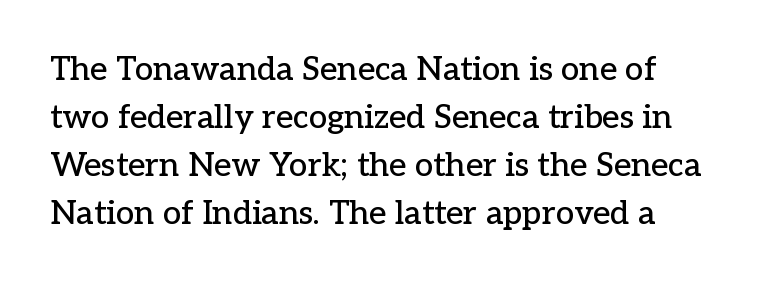
Q: Is the text italic (slanted)? A: No, it is upright.
Q: Is the typeface a serif or a sans-serif typeface? A: Serif.
Q: Is the text underlined? A: No.
Q: Is the spacing between letters normal or unusually wide? A: Normal.
Q: Is the spacing between lines tight, normal or loose? A: Normal.
Q: Width (condensed, normal, or wide)? A: Normal.
Q: Stroke contrast? A: Low.
Q: x-height? A: Medium.
Q: Monospaced? A: No.
